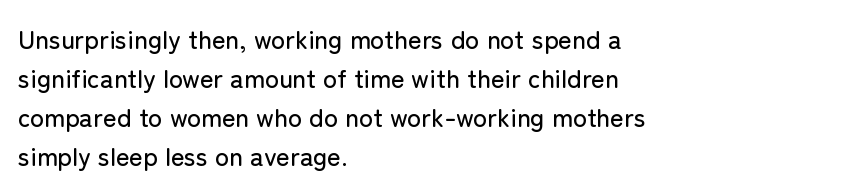
Q: Is the text italic (slanted)? A: No, it is upright.
Q: Is the text underlined? A: No.
Q: How is the paragraph aligned? A: Left-aligned.
Q: Is the spacing between letters normal or unusually wide? A: Normal.
Q: Is the spacing between lines tight, normal or loose? A: Normal.
